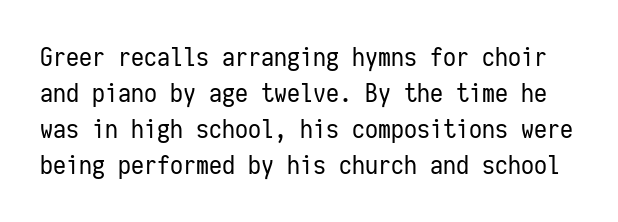
{"italic": "no", "bold": "no", "underline": "no", "line_spacing": "normal", "line_spacing_ratio": 1.38, "letter_spacing": "normal", "letter_spacing_em": 0.0, "glyph_px": 26}
